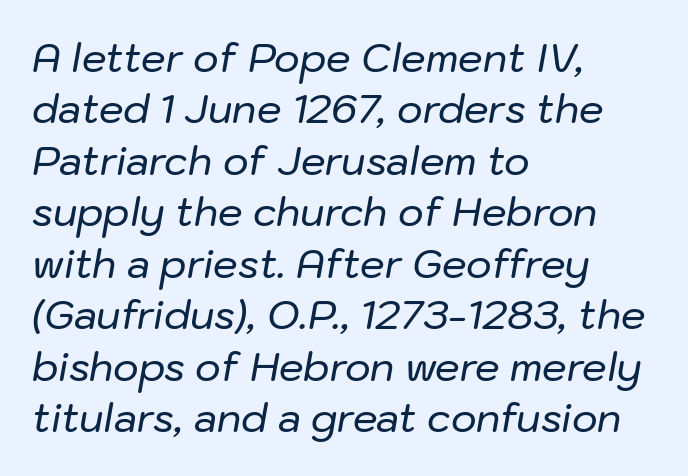
{"italic": "yes", "lean": "right", "slant_degrees": 10, "width": "normal", "stroke_contrast": "low", "x_height": "medium", "monospaced": "no", "underline": "no", "align": "left", "line_spacing": "normal", "line_spacing_ratio": 1.32, "letter_spacing": "normal", "letter_spacing_em": 0.0, "glyph_px": 39}
